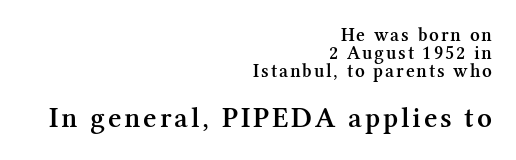
Q: Is the text bold? A: Semi-bold.
Q: Is the text italic (slanted)? A: No, it is upright.
Q: Is the typeface a serif or a sans-serif typeface? A: Serif.
Q: Is the text underlined? A: No.
Q: How is the paragraph aligned? A: Right-aligned.
Q: Is the spacing between lines tight, normal or loose? A: Tight.
Q: Which block of text is set in a larger size, the first (top) or the second (bottom)? A: The second (bottom) one.
Q: Width (condensed, normal, or wide)? A: Normal.
Q: Stroke contrast? A: Medium.
Q: x-height? A: Medium.
Q: Monospaced? A: No.
